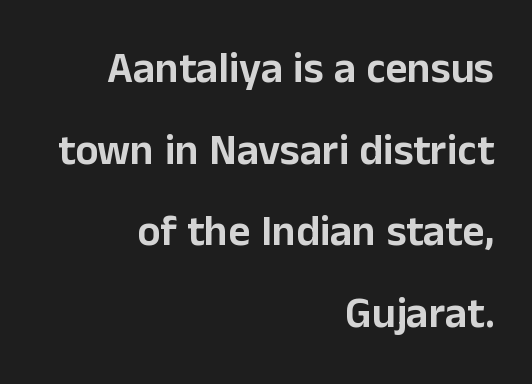
{"serif": "no", "italic": "no", "width": "normal", "stroke_contrast": "low", "x_height": "medium", "monospaced": "no", "underline": "no", "align": "right", "line_spacing": "loose", "line_spacing_ratio": 1.9, "letter_spacing": "normal", "letter_spacing_em": 0.0, "glyph_px": 43}
